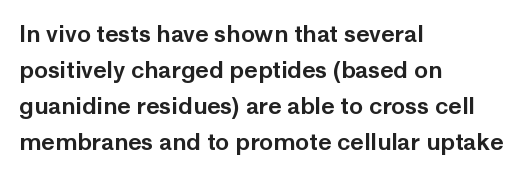
The image shows 23 px text type, upright; set left-aligned, normal line spacing (1.56x), normal letter spacing, not underlined.
